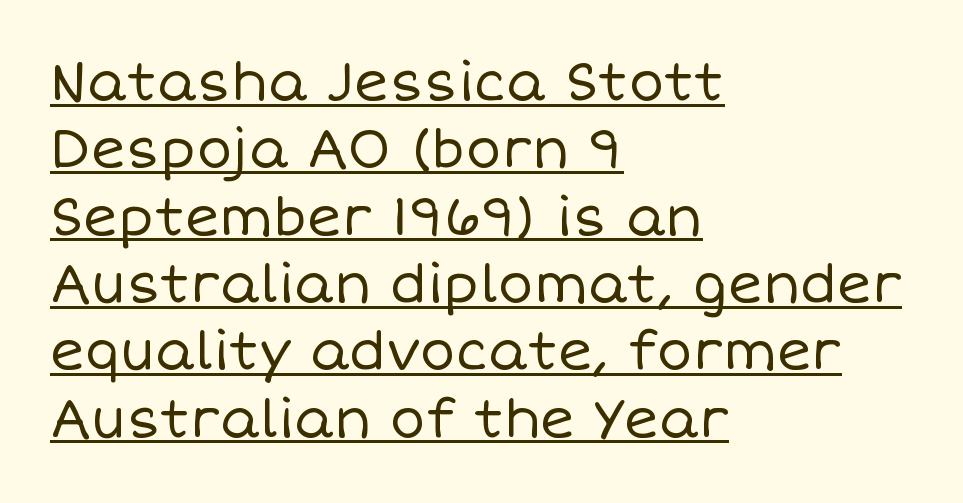
Varying glyph widths throughout — classic text-font behaviour. Rendered with straight, roman letterforms. Emphasis is given by a line drawn under the lettering. There is no visible air inserted between adjacent glyphs. Honestly, the row spacing looks completely unremarkable.
